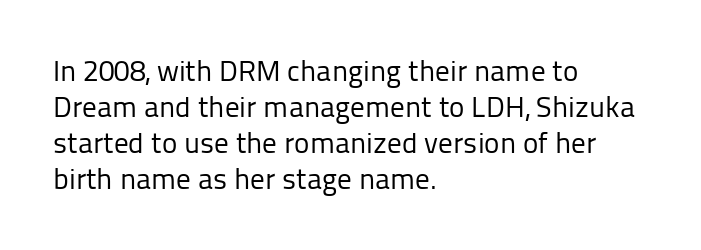
{"serif": "no", "italic": "no", "bold": "no", "weight": "regular", "width": "normal", "stroke_contrast": "low", "x_height": "medium", "monospaced": "no", "underline": "no", "align": "left", "line_spacing_ratio": 1.24, "letter_spacing": "normal", "letter_spacing_em": 0.0, "glyph_px": 29}
